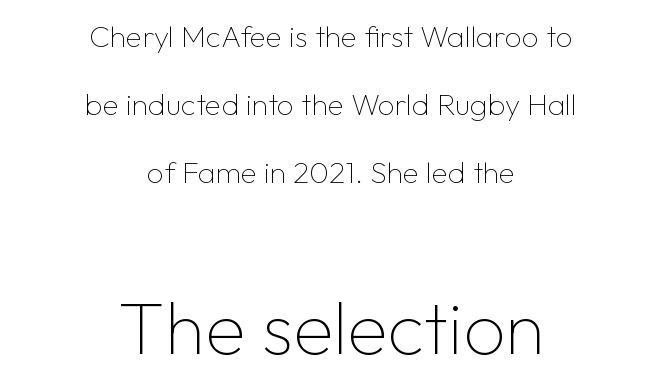
{"serif": "no", "italic": "no", "bold": "no", "weight": "thin", "width": "normal", "stroke_contrast": "low", "x_height": "medium", "monospaced": "no", "underline": "no", "align": "center", "line_spacing": "loose", "line_spacing_ratio": 2.26, "letter_spacing": "normal", "letter_spacing_em": 0.0, "larger_block": "second", "size_ratio": 2.47, "glyph_px": 74}
